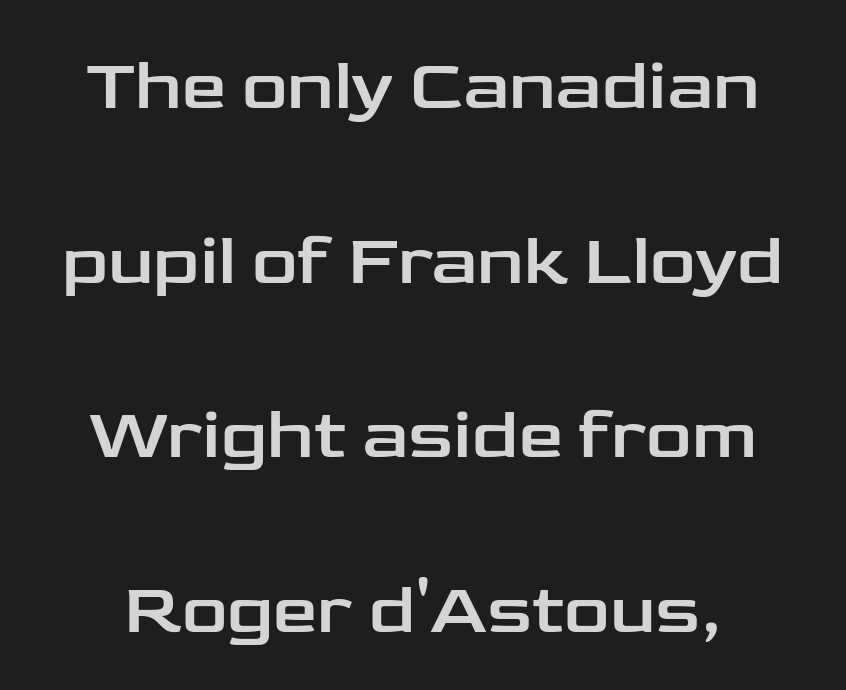
The image shows 71 px wide sans-serif type, upright; set loose line spacing (2.46x), normal letter spacing, not underlined; low stroke contrast and a medium x-height.
